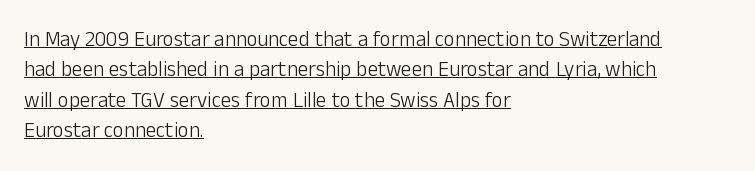
The face looks like a standard text weight, possibly lighter. Layout note: lines flush left. Short note: letters normally spaced. This block has exactly the height ordinary leading produces.
